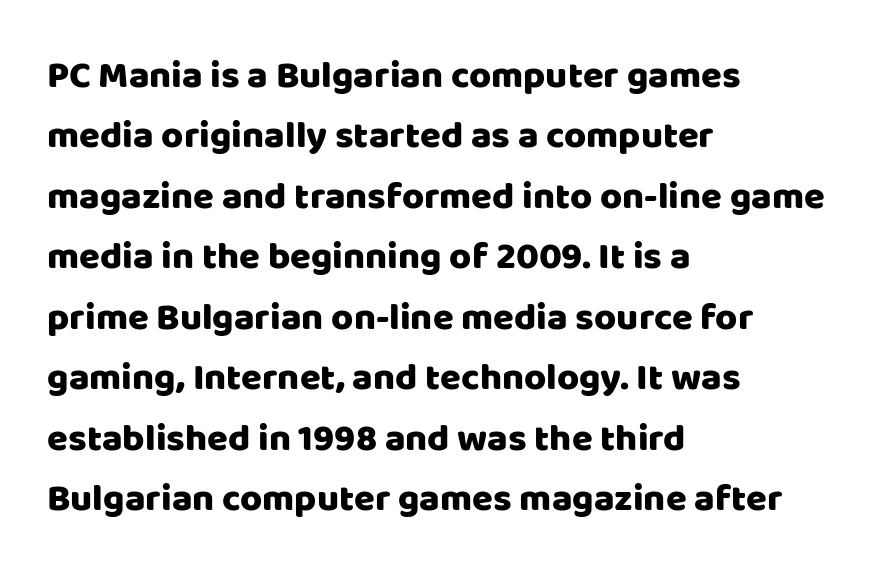
Q: Is the text italic (slanted)? A: No, it is upright.
Q: Is the typeface a serif or a sans-serif typeface? A: Sans-serif.
Q: Is the text underlined? A: No.
Q: How is the paragraph aligned? A: Left-aligned.
Q: Is the spacing between letters normal or unusually wide? A: Normal.
Q: Is the spacing between lines tight, normal or loose? A: Normal.
Q: Width (condensed, normal, or wide)? A: Normal.
Q: Stroke contrast? A: Low.
Q: x-height? A: Large.
Q: Monospaced? A: No.
